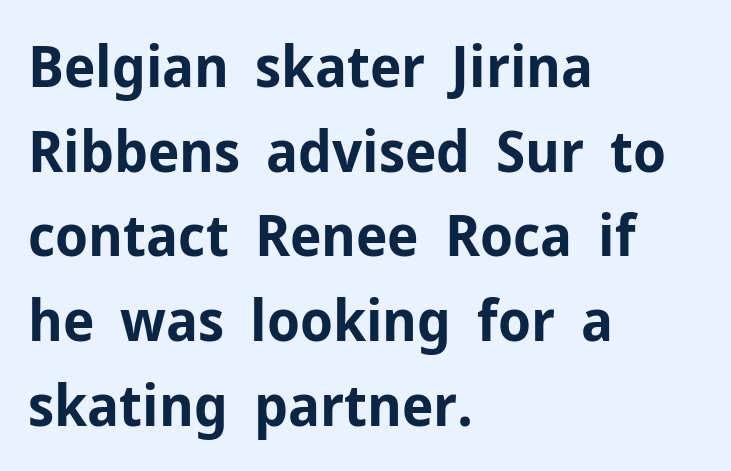
The image shows 58 px bold sans-serif type, upright; set left-aligned, normal line spacing (1.46x), normal letter spacing, not underlined; low stroke contrast and a medium x-height.
